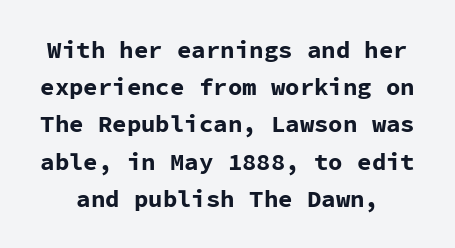
{"italic": "no", "bold": "yes", "underline": "no", "line_spacing": "normal", "line_spacing_ratio": 1.55, "letter_spacing": "normal", "letter_spacing_em": 0.0, "glyph_px": 24}
